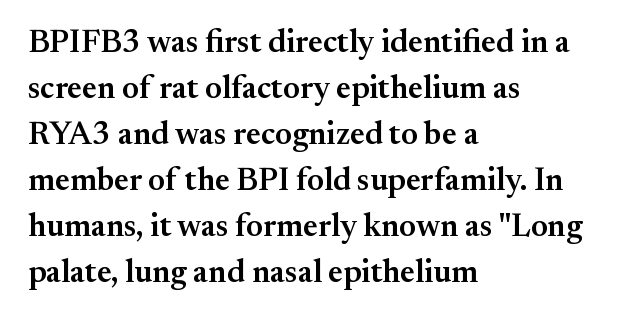
{"serif": "yes", "italic": "no", "bold": "semi", "weight": "semibold", "width": "normal", "stroke_contrast": "medium", "x_height": "small", "monospaced": "no", "underline": "no", "align": "left", "line_spacing": "normal", "line_spacing_ratio": 1.44, "letter_spacing": "normal", "letter_spacing_em": 0.0, "glyph_px": 32}
